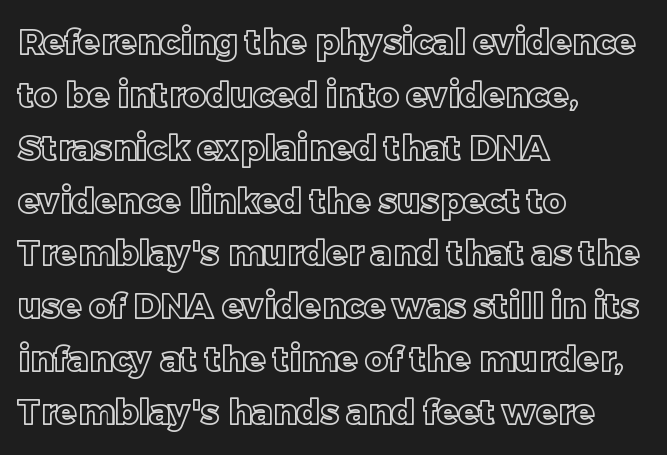
{"italic": "no", "width": "normal", "x_height": "large", "monospaced": "no", "underline": "no", "align": "left", "line_spacing": "normal", "line_spacing_ratio": 1.51, "letter_spacing": "normal", "letter_spacing_em": 0.0, "glyph_px": 35}
